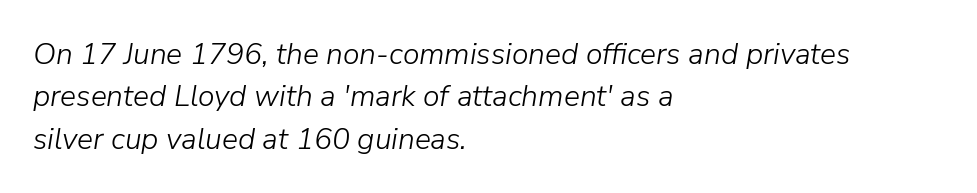
{"italic": "yes", "lean": "right", "slant_degrees": 9, "bold": "no", "weight": "light", "width": "normal", "stroke_contrast": "low", "x_height": "medium", "monospaced": "no", "underline": "no", "align": "left", "line_spacing": "normal", "line_spacing_ratio": 1.41, "letter_spacing": "normal", "letter_spacing_em": 0.0, "glyph_px": 30}
